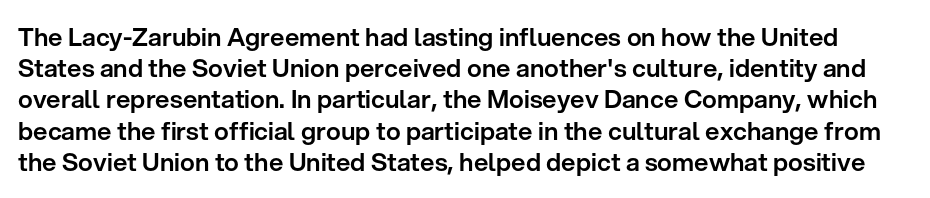
Nothing unusual about the tracking: characters are spaced as the font intends. Check under the words: just untouched page. This sample keeps an unexceptional amount of space between lines. Every stem runs plumb, perpendicular to the baseline.
